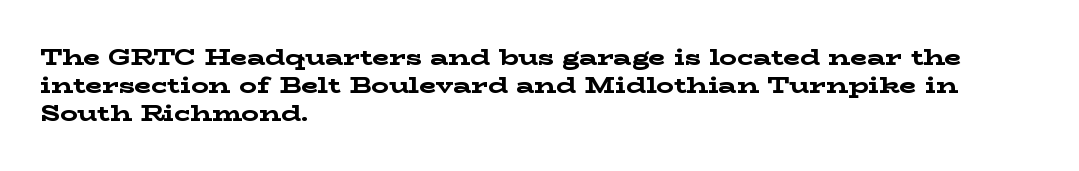
Q: Is the text bold? A: Yes.
Q: Is the text italic (slanted)? A: No, it is upright.
Q: Is the text underlined? A: No.
Q: How is the paragraph aligned? A: Left-aligned.
Q: Is the spacing between letters normal or unusually wide? A: Normal.
Q: Is the spacing between lines tight, normal or loose? A: Normal.
